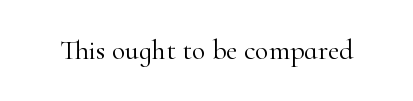
Every stem runs plumb, perpendicular to the baseline. Character widths vary here, with narrow letters taking less room than wide ones. Stroke terminals: seriffed. Is the letter spacing exaggerated? No — it looks like the ordinary default. Has an underline been added? It has not.
